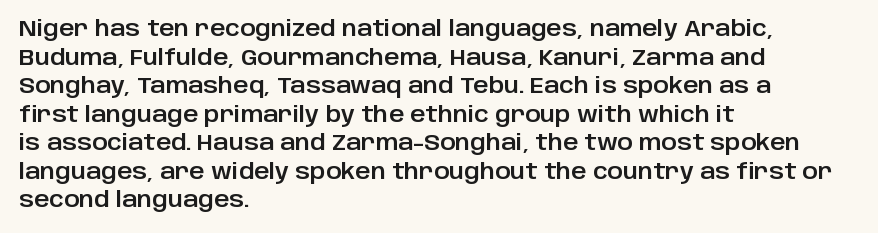
{"italic": "no", "underline": "no", "align": "left", "line_spacing": "normal", "line_spacing_ratio": 1.36, "letter_spacing": "normal", "letter_spacing_em": 0.0, "glyph_px": 21}
